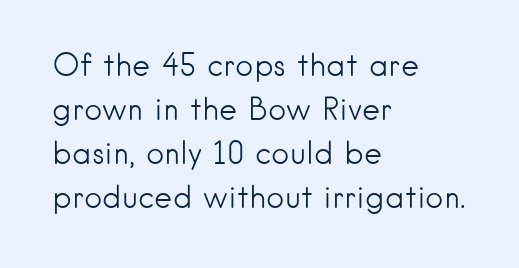
Check under the words: just untouched page. Reading down the column, the eye jumps a familiar distance to each next line. Look at the bottom of the vertical strokes: they stop flat, with no serifs. The setting favours the left margin, as ordinary paragraphs usually do.
